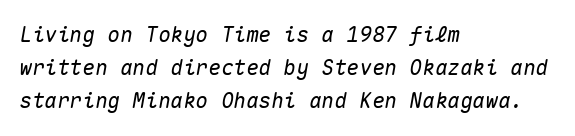
{"italic": "yes", "lean": "right", "slant_degrees": 10, "underline": "no", "align": "left", "line_spacing": "normal", "line_spacing_ratio": 1.58, "letter_spacing": "normal", "letter_spacing_em": 0.0, "glyph_px": 21}
